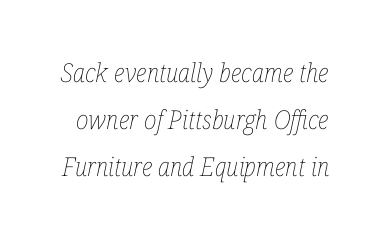
{"italic": "yes", "lean": "right", "slant_degrees": 12, "bold": "no", "underline": "no", "line_spacing_ratio": 1.8, "letter_spacing": "normal", "letter_spacing_em": 0.0, "glyph_px": 26}
